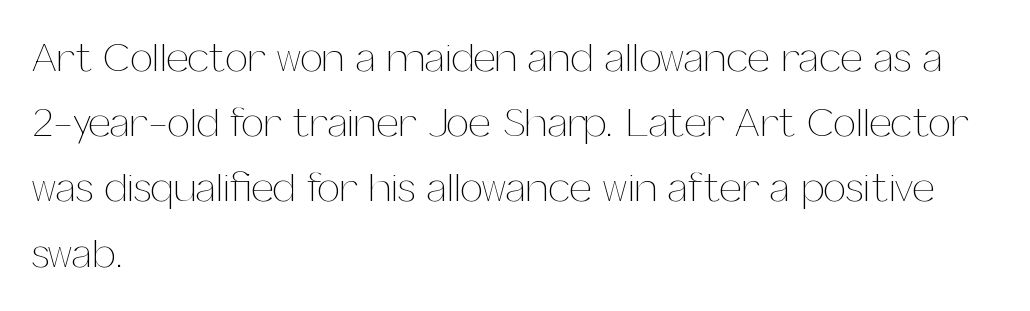
{"italic": "no", "bold": "no", "weight": "thin", "width": "normal", "stroke_contrast": "medium", "x_height": "medium", "monospaced": "no", "underline": "no", "align": "left", "line_spacing": "normal", "line_spacing_ratio": 1.59, "letter_spacing": "normal", "letter_spacing_em": 0.0, "glyph_px": 41}
